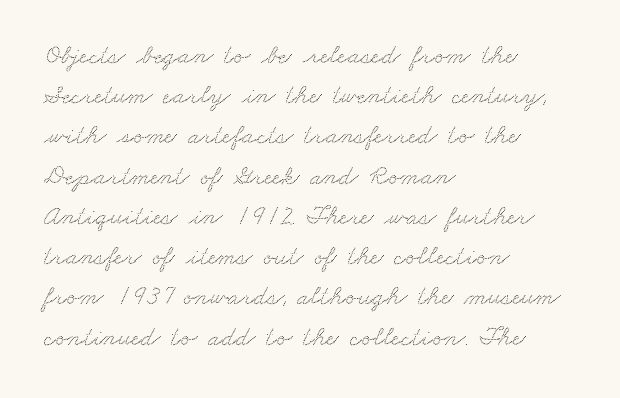
The image shows 27 px text type; set left-aligned, normal line spacing (1.49x), normal letter spacing, not underlined.
